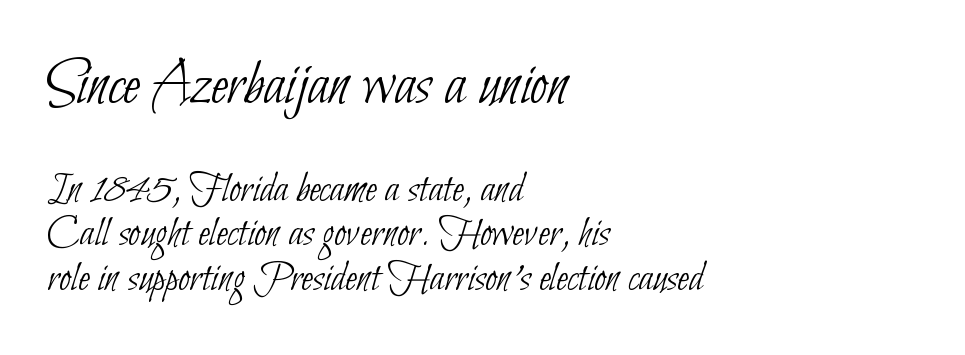
Is this a fixed-width face? No — the glyphs have proportional, varying widths. The space directly below the letters is spotless. Short note: letters normally spaced. This reads as an unemphasized weight, regular at the heaviest.
